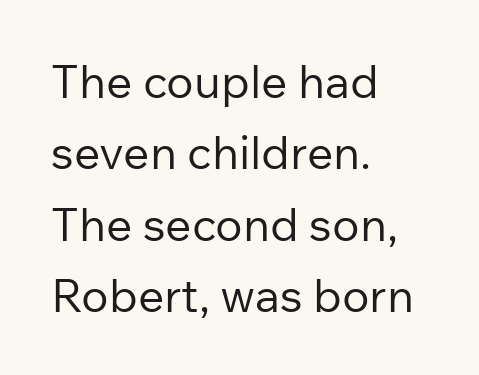
How would I describe the line gaps? Plain and ordinary. Clear beneath every line of the passage. Counters stay open thanks to moderate or lighter strokes. Where is the straight margin? On the left. Does the type have serifs? No, each stem ends abruptly.
